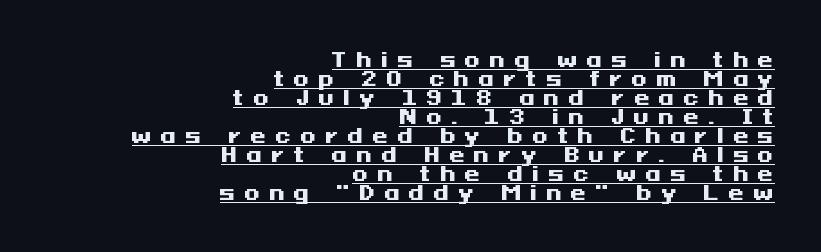
The image shows 20 px bold type, upright; set right-aligned, tight line spacing (0.95x), unusually wide letter spacing (+0.46 em), underlined.
